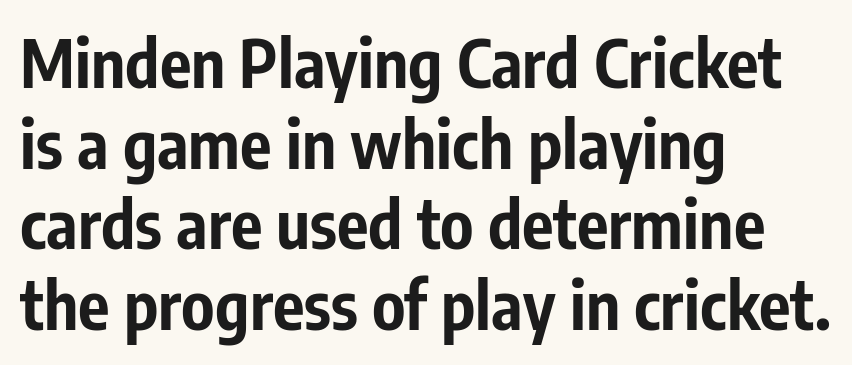
Q: Is the text bold? A: Yes.
Q: Is the text italic (slanted)? A: No, it is upright.
Q: Is the typeface a serif or a sans-serif typeface? A: Sans-serif.
Q: Is the text underlined? A: No.
Q: How is the paragraph aligned? A: Left-aligned.
Q: Is the spacing between letters normal or unusually wide? A: Normal.
Q: Width (condensed, normal, or wide)? A: Condensed.
Q: Stroke contrast? A: Low.
Q: x-height? A: Medium.
Q: Monospaced? A: No.
